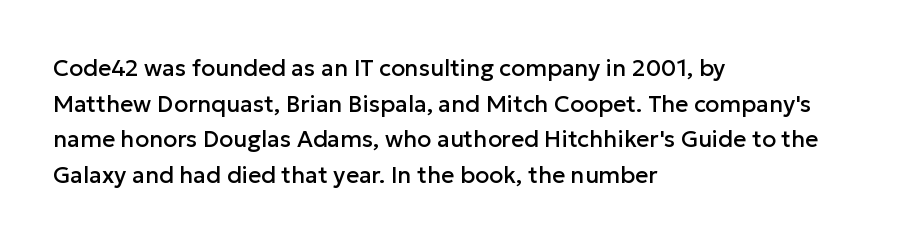
Every row of glyphs begins at an identical x-position on the left. The passage shown has conventional tracking throughout. A typesetter would mark this as roman, not italic. Letters rest on an invisible, unmarked baseline. In terms of leading, this rendering sits right in the middle.
